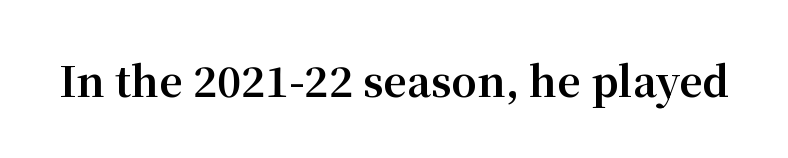
Q: Is the text bold? A: Yes.
Q: Is the text italic (slanted)? A: No, it is upright.
Q: Is the typeface a serif or a sans-serif typeface? A: Serif.
Q: Is the text underlined? A: No.
Q: Is the spacing between letters normal or unusually wide? A: Normal.
Q: Width (condensed, normal, or wide)? A: Normal.
Q: Stroke contrast? A: Medium.
Q: x-height? A: Medium.
Q: Monospaced? A: No.
